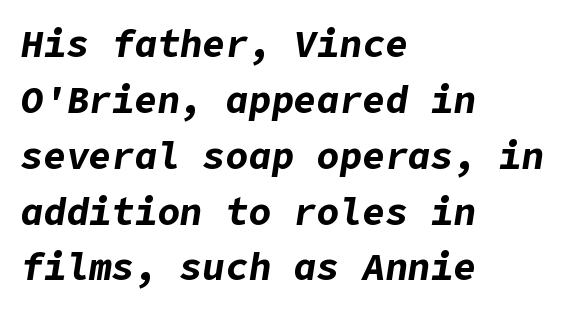
{"italic": "yes", "lean": "right", "slant_degrees": 9, "bold": "yes", "weight": "bold", "width": "normal", "stroke_contrast": "low", "x_height": "medium", "underline": "no", "align": "left", "line_spacing": "normal", "line_spacing_ratio": 1.47, "letter_spacing": "normal", "letter_spacing_em": 0.0, "glyph_px": 38}
